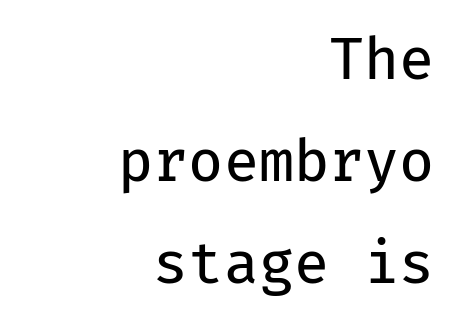
{"serif": "no", "italic": "no", "bold": "no", "weight": "regular", "width": "normal", "stroke_contrast": "low", "x_height": "medium", "monospaced": "yes", "underline": "no", "align": "right", "line_spacing_ratio": 1.79, "letter_spacing": "normal", "letter_spacing_em": 0.0, "glyph_px": 57}
